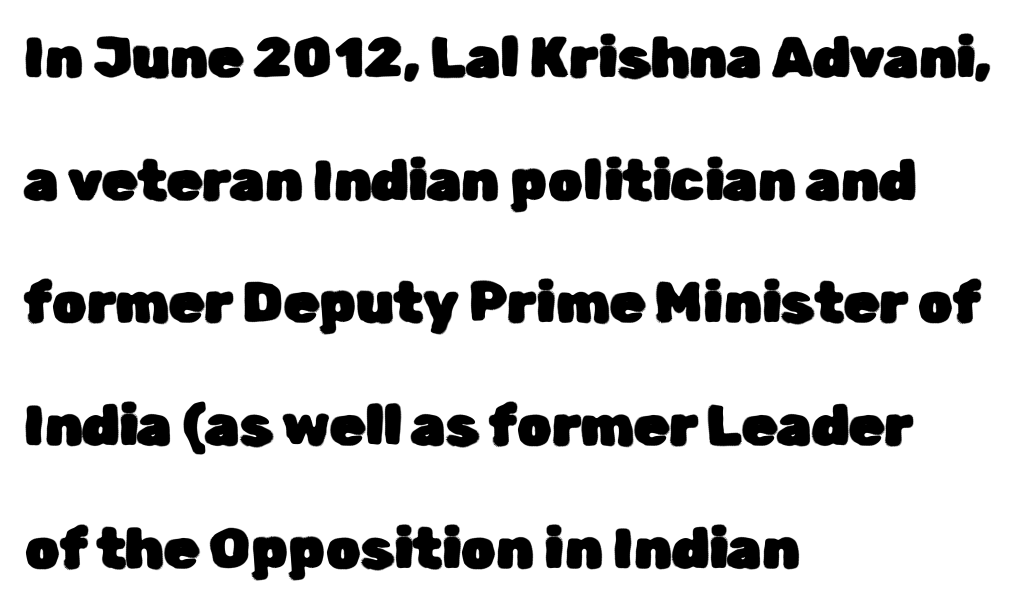
{"serif": "no", "italic": "no", "width": "normal", "stroke_contrast": "low", "x_height": "medium", "monospaced": "no", "underline": "no", "align": "left", "line_spacing": "loose", "line_spacing_ratio": 2.19, "letter_spacing": "normal", "letter_spacing_em": 0.0, "glyph_px": 56}
